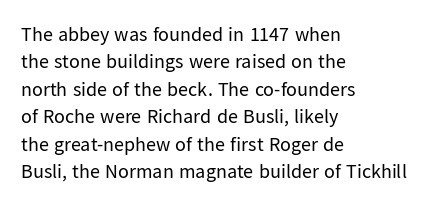
{"italic": "no", "bold": "no", "underline": "no", "align": "left", "line_spacing": "normal", "line_spacing_ratio": 1.37, "letter_spacing": "normal", "letter_spacing_em": 0.0, "glyph_px": 20}
